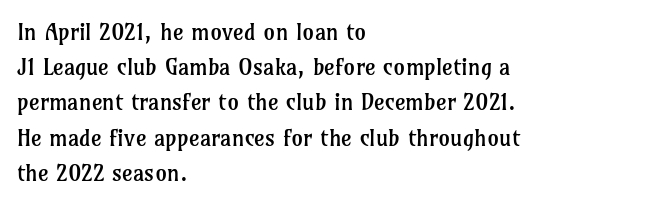
A typesetter would call this leading conventional body-copy spacing. Casual observation: everything's shoved over to the left. Counters stay open thanks to moderate or lighter strokes. The lettering stays uniformly vertical, giving the passage a roman look. No extra tracking has been applied to these lines. The gap between lines stays unmarked.
